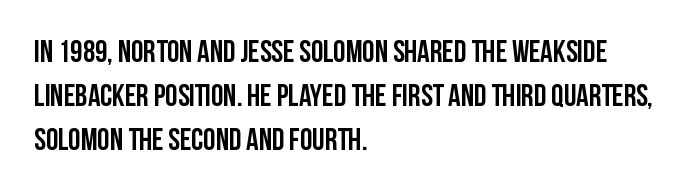
{"serif": "no", "italic": "no", "bold": "yes", "weight": "semibold", "width": "condensed", "stroke_contrast": "low", "x_height": "large", "monospaced": "no", "underline": "no", "align": "left", "line_spacing": "normal", "line_spacing_ratio": 1.42, "letter_spacing": "normal", "letter_spacing_em": 0.0, "glyph_px": 31}
